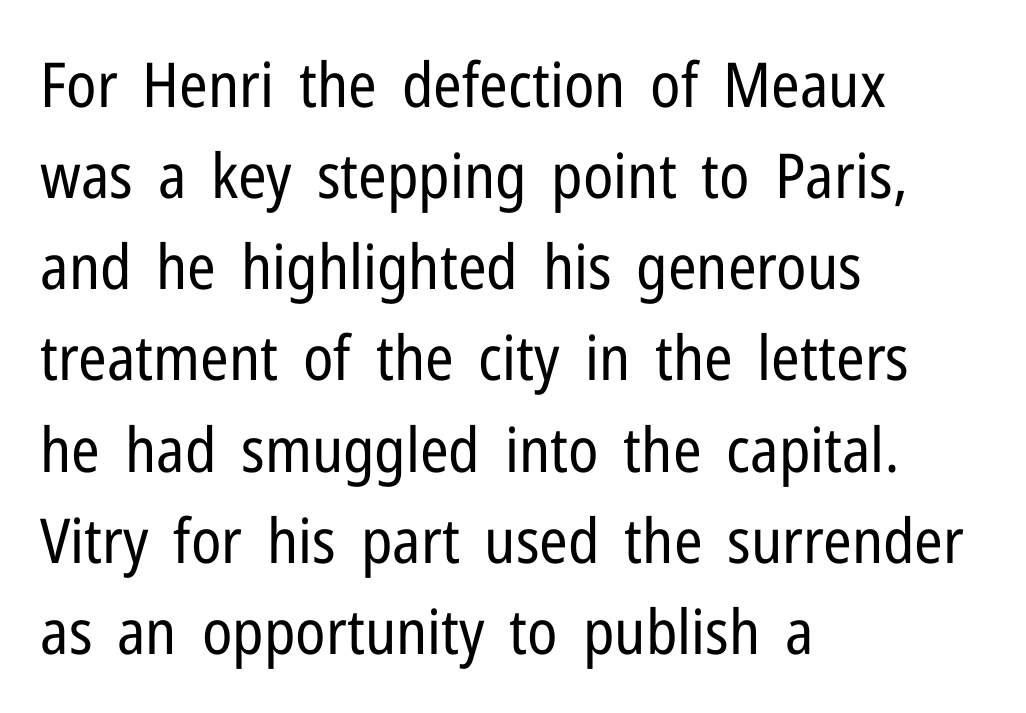
Q: Is the text bold? A: No.
Q: Is the text italic (slanted)? A: No, it is upright.
Q: Is the typeface a serif or a sans-serif typeface? A: Sans-serif.
Q: Is the text underlined? A: No.
Q: How is the paragraph aligned? A: Left-aligned.
Q: Is the spacing between letters normal or unusually wide? A: Normal.
Q: Is the spacing between lines tight, normal or loose? A: Normal.
Q: Width (condensed, normal, or wide)? A: Condensed.
Q: Stroke contrast? A: Low.
Q: x-height? A: Medium.
Q: Monospaced? A: No.
